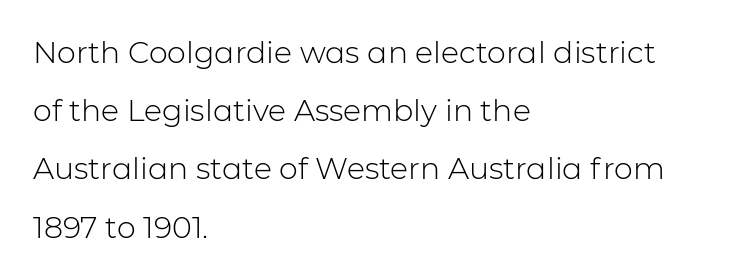
This reads as an unemphasized weight, regular at the heaviest. Style check: upright. This sample uses a sans-serif face. Each letter keeps its own natural width here, so spacing adapts to shape.
